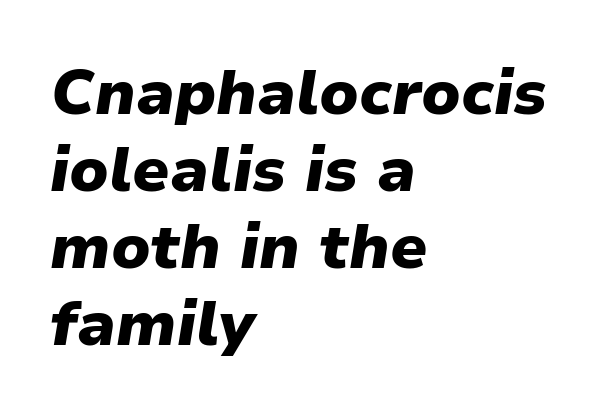
Q: Is the text bold? A: Yes.
Q: Is the text italic (slanted)? A: Yes, it leans right by about 9 degrees.
Q: Is the text underlined? A: No.
Q: How is the paragraph aligned? A: Left-aligned.
Q: Is the spacing between letters normal or unusually wide? A: Normal.
Q: Width (condensed, normal, or wide)? A: Normal.
Q: Stroke contrast? A: Low.
Q: x-height? A: Medium.
Q: Monospaced? A: No.
